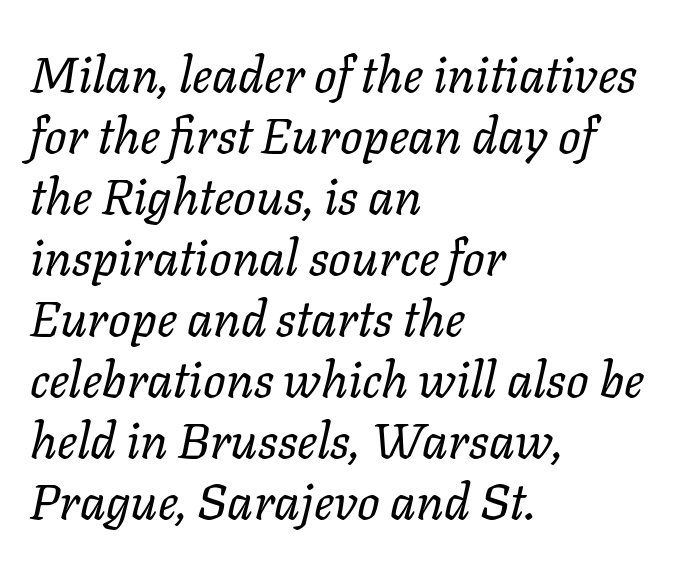
Q: Is the text bold? A: No.
Q: Is the text italic (slanted)? A: Yes, it leans right by about 11 degrees.
Q: Is the text underlined? A: No.
Q: How is the paragraph aligned? A: Left-aligned.
Q: Is the spacing between letters normal or unusually wide? A: Normal.
Q: Width (condensed, normal, or wide)? A: Normal.
Q: Stroke contrast? A: Low.
Q: x-height? A: Medium.
Q: Monospaced? A: No.
